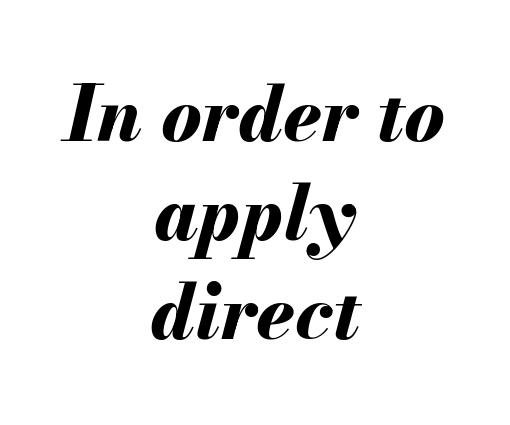
Q: Is the text bold? A: Yes.
Q: Is the text italic (slanted)? A: Yes, it leans right by about 13 degrees.
Q: Is the text underlined? A: No.
Q: How is the paragraph aligned? A: Centered.
Q: Is the spacing between letters normal or unusually wide? A: Normal.
Q: Is the spacing between lines tight, normal or loose? A: Normal.
Q: Width (condensed, normal, or wide)? A: Normal.
Q: Stroke contrast? A: Medium.
Q: x-height? A: Small.
Q: Monospaced? A: No.
